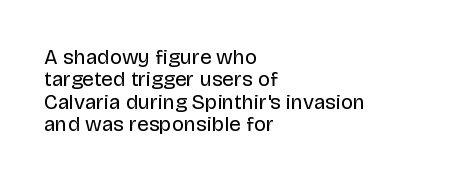
{"italic": "no", "bold": "no", "underline": "no", "align": "left", "line_spacing": "tight", "line_spacing_ratio": 1.07, "letter_spacing": "normal", "letter_spacing_em": 0.0, "glyph_px": 21}
